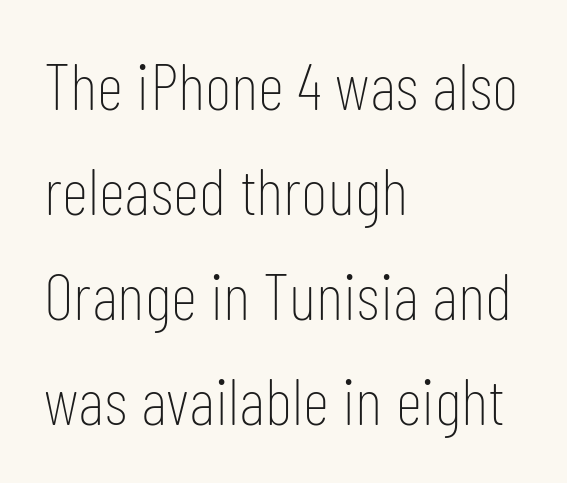
Q: Is the text bold? A: No.
Q: Is the text italic (slanted)? A: No, it is upright.
Q: Is the typeface a serif or a sans-serif typeface? A: Sans-serif.
Q: Is the text underlined? A: No.
Q: How is the paragraph aligned? A: Left-aligned.
Q: Is the spacing between letters normal or unusually wide? A: Normal.
Q: Is the spacing between lines tight, normal or loose? A: Normal.
Q: Width (condensed, normal, or wide)? A: Condensed.
Q: Stroke contrast? A: Low.
Q: x-height? A: Medium.
Q: Monospaced? A: No.
